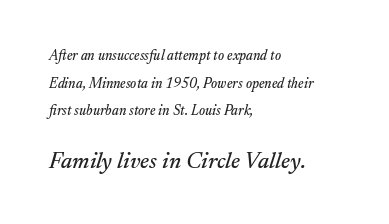
The image shows 23 px text type, italic (leaning right); set left-aligned, loose line spacing (1.98x), normal letter spacing, not underlined; the second (bottom) block is 1.64x larger.
